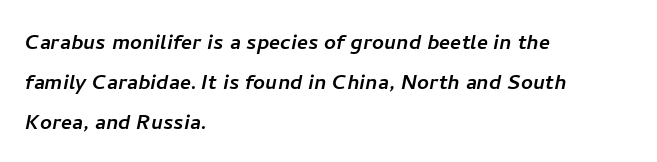
The image shows 26 px text type; set left-aligned, normal line spacing (1.53x), normal letter spacing, not underlined.
